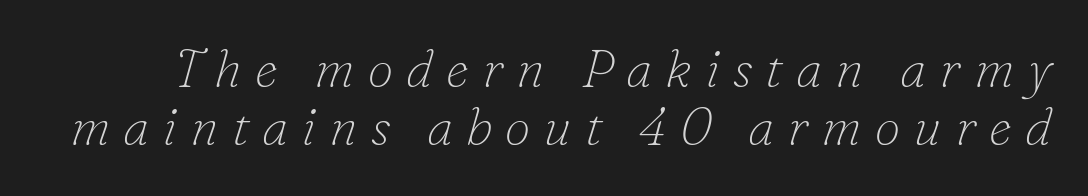
Is the type heavy? It reads as light-to-regular instead. The block of text is dense from top to bottom, with scant space between rows. You can tell from the footed stems that serif type was used. You can tell it's italic because the verticals aren't actually vertical. The face used here is rendered with a markedly widened letterfit.
